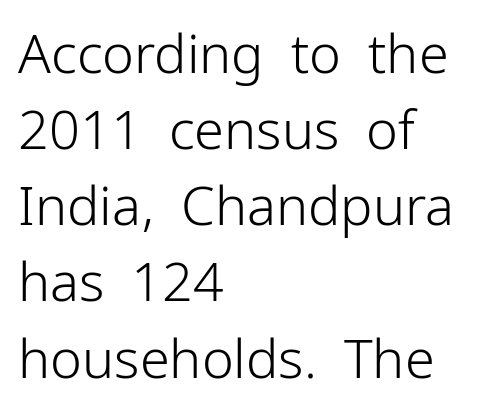
The words here are not underlined. Left-aligned paragraph, ragged on the right. Unbolded letterforms with no extra heft. Between one letter and the next there's only the usual sliver of space.
